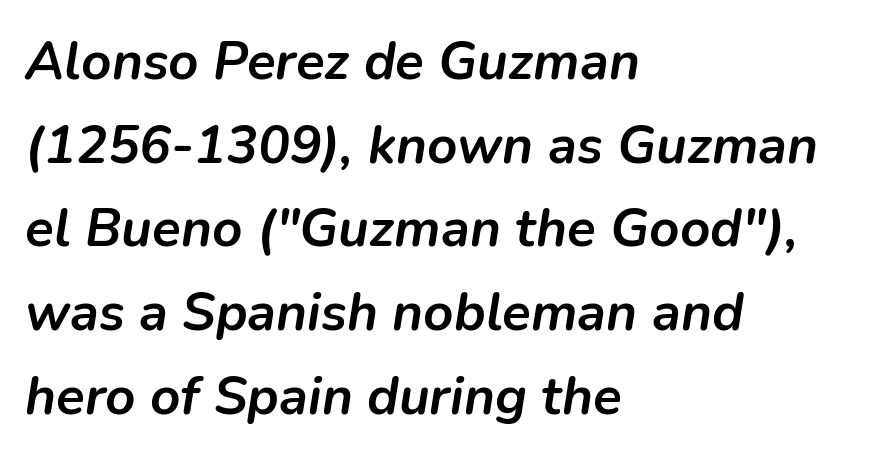
Has an underline been added? It has not. In terms of leading, this rendering sits right in the middle. Visually the block forms a straight wall on the left and a jagged coastline on the right. Spacing verdict: proportional, widths tailored to each character. Tracking value appears to be zero — textbook default spacing.
